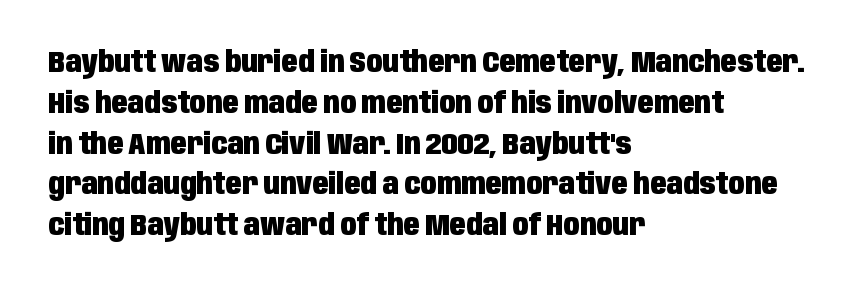
Honestly, the letter spacing is just normal — you wouldn't notice it. Chunky letters — that's bold for sure. Note the varied advance widths — an 'i' is clearly narrower than an 'm'. The letters carry no serifs — their stems end cleanly without finishing strokes.
